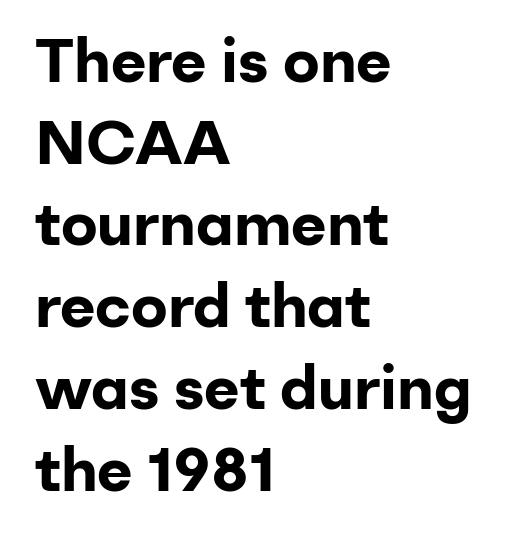
{"serif": "no", "italic": "no", "bold": "yes", "weight": "bold", "width": "normal", "stroke_contrast": "low", "x_height": "medium", "monospaced": "no", "underline": "no", "align": "left", "line_spacing": "normal", "line_spacing_ratio": 1.34, "letter_spacing": "normal", "letter_spacing_em": 0.0, "glyph_px": 61}
